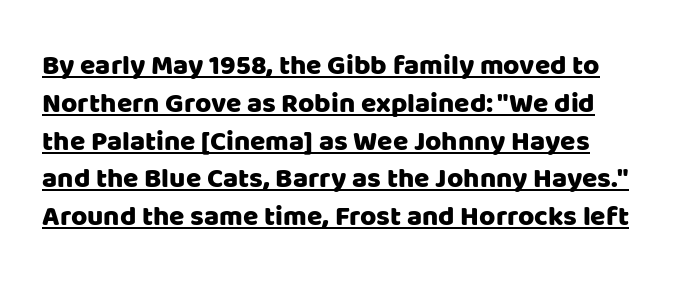
{"serif": "no", "italic": "no", "width": "normal", "stroke_contrast": "low", "x_height": "large", "monospaced": "no", "underline": "yes", "line_spacing": "normal", "line_spacing_ratio": 1.35, "letter_spacing": "normal", "letter_spacing_em": 0.0, "glyph_px": 28}
